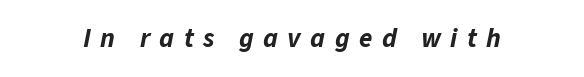
The image shows 27 px bold type, italic (leaning right); set unusually wide letter spacing (+0.35 em), not underlined.
